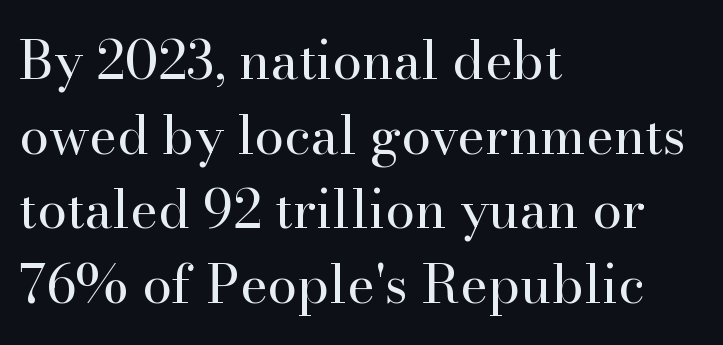
These lines sit exactly where default settings would place them. You can tell from the footed stems that serif type was used. The glyphs are unaccompanied by any horizontal stroke below them. In terms of posture, this sample is upright. The letterforms sit at book weight or below. Note the varied advance widths — an 'i' is clearly narrower than an 'm'.
